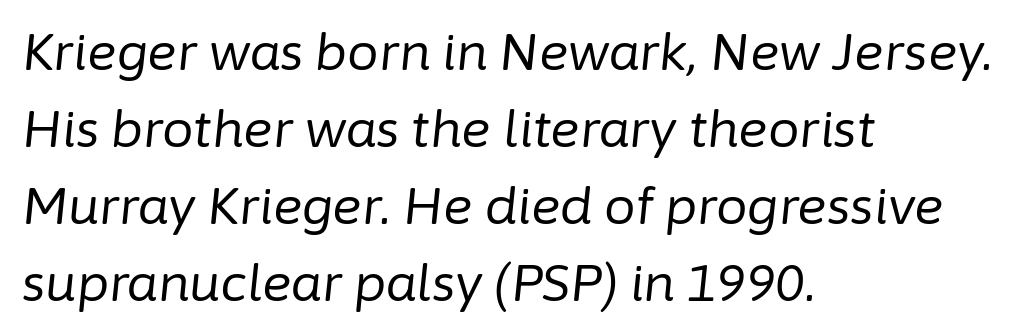
The image shows 50 px regular-weight type, italic (leaning right); set left-aligned, normal line spacing (1.54x), normal letter spacing, not underlined; low stroke contrast and a medium x-height.
